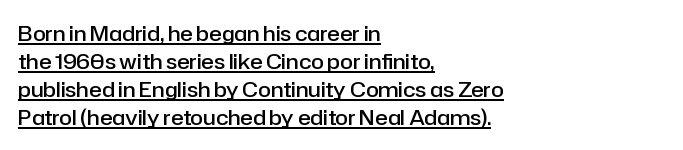
Q: Is the text bold? A: Semi-bold.
Q: Is the text italic (slanted)? A: No, it is upright.
Q: Is the text underlined? A: Yes.
Q: How is the paragraph aligned? A: Left-aligned.
Q: Is the spacing between letters normal or unusually wide? A: Normal.
Q: Is the spacing between lines tight, normal or loose? A: Normal.
